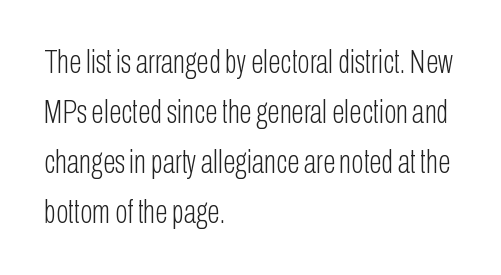
Tall strokes in this sample are plumb rather than angled. The rendering uses natural spacing where letterforms have individual widths. Does the leading feel generous? No, just average. Default kerning and tracking; the words read as compact shapes. The typeface chosen for these lines omits serifs. Descenders are the only things crossing below the line.
